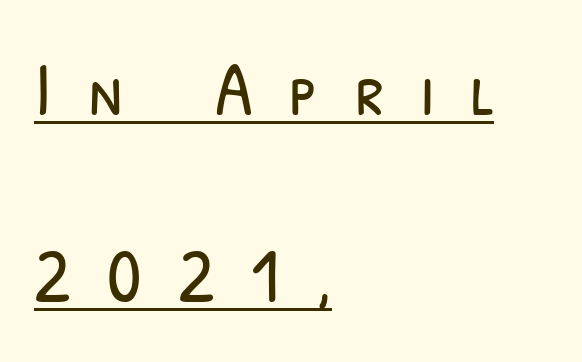
The rendered words wear a rule along their underside. The strokes carry an ordinary text weight at most. Do the characters align in a grid? No, the font is proportional. Display-style spreading of the glyphs; the letterfit is very open.
